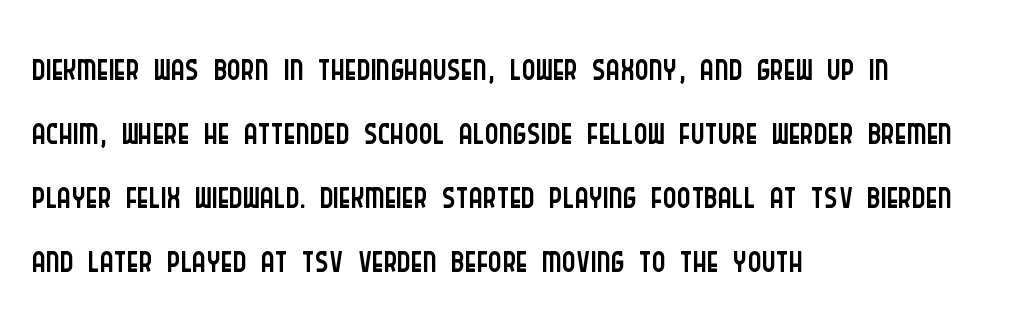
Q: Is the text bold? A: No.
Q: Is the text italic (slanted)? A: No, it is upright.
Q: Is the typeface a serif or a sans-serif typeface? A: Sans-serif.
Q: Is the text underlined? A: No.
Q: How is the paragraph aligned? A: Left-aligned.
Q: Is the spacing between letters normal or unusually wide? A: Normal.
Q: Width (condensed, normal, or wide)? A: Condensed.
Q: Stroke contrast? A: Low.
Q: x-height? A: Large.
Q: Monospaced? A: No.
